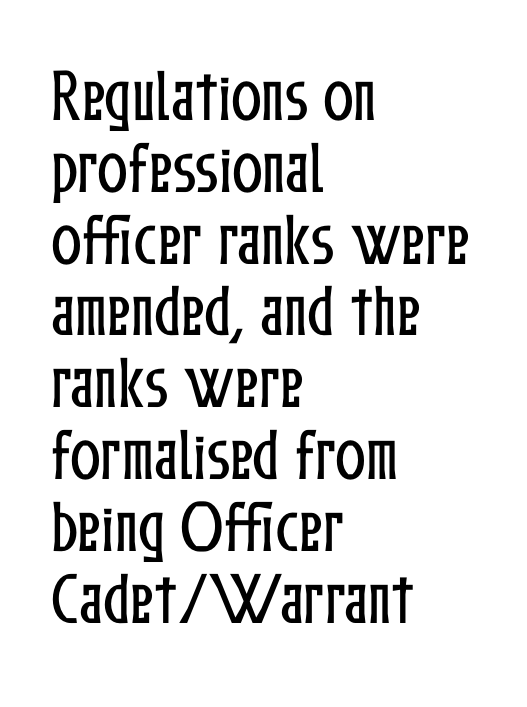
Q: Is the text italic (slanted)? A: No, it is upright.
Q: Is the text underlined? A: No.
Q: How is the paragraph aligned? A: Left-aligned.
Q: Is the spacing between letters normal or unusually wide? A: Normal.
Q: Is the spacing between lines tight, normal or loose? A: Normal.
Q: Width (condensed, normal, or wide)? A: Condensed.
Q: Stroke contrast? A: Low.
Q: x-height? A: Medium.
Q: Monospaced? A: No.
